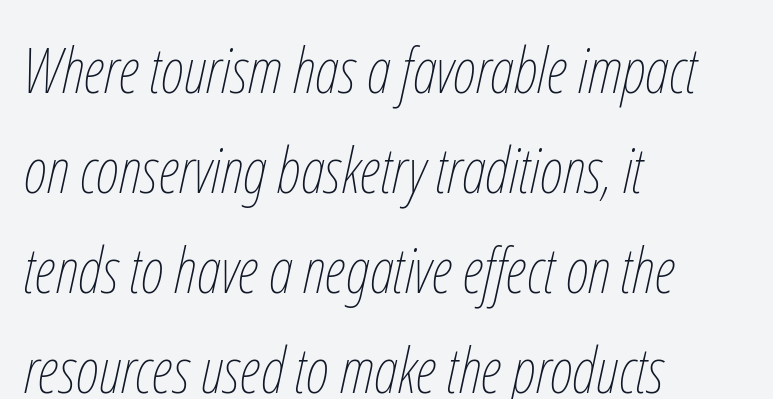
Q: Is the text bold? A: No.
Q: Is the text italic (slanted)? A: Yes, it leans right by about 12 degrees.
Q: Is the text underlined? A: No.
Q: How is the paragraph aligned? A: Left-aligned.
Q: Is the spacing between letters normal or unusually wide? A: Normal.
Q: Is the spacing between lines tight, normal or loose? A: Normal.
Q: Width (condensed, normal, or wide)? A: Condensed.
Q: Stroke contrast? A: Low.
Q: x-height? A: Medium.
Q: Monospaced? A: No.
